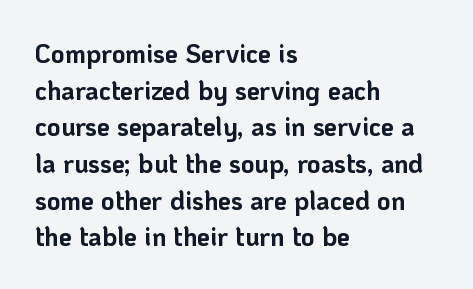
{"italic": "no", "bold": "yes", "underline": "no", "align": "left", "line_spacing": "normal", "line_spacing_ratio": 1.41, "letter_spacing": "normal", "letter_spacing_em": 0.0, "glyph_px": 26}
